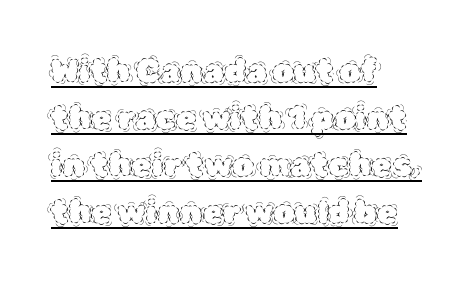
The image shows 33 px thin type, upright; set left-aligned, normal line spacing (1.42x), normal letter spacing, underlined; a large x-height.
